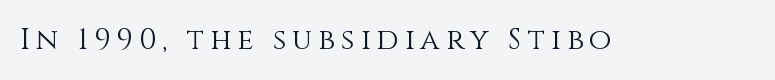
{"italic": "no", "bold": "no", "weight": "light", "width": "normal", "stroke_contrast": "medium", "x_height": "large", "monospaced": "no", "underline": "no", "letter_spacing": "wide", "letter_spacing_em": 0.21, "glyph_px": 29}
